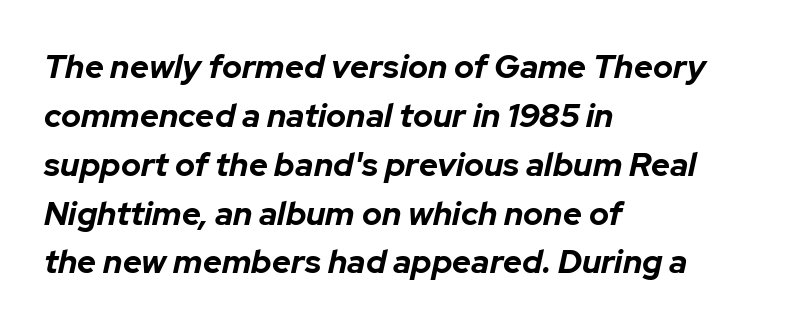
Do the characters align in a grid? No, the font is proportional. These lines were composed using italics. The space between consecutive lines is moderate. Has an underline been added? It has not.
